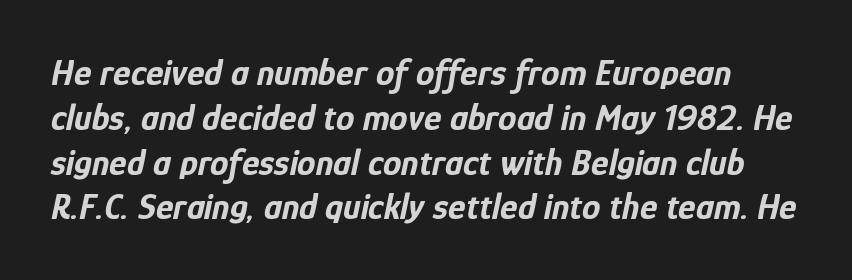
{"italic": "yes", "lean": "right", "slant_degrees": 12, "bold": "yes", "weight": "bold", "width": "condensed", "stroke_contrast": "low", "x_height": "medium", "monospaced": "no", "underline": "no", "line_spacing_ratio": 1.21, "letter_spacing": "normal", "letter_spacing_em": 0.0, "glyph_px": 37}
